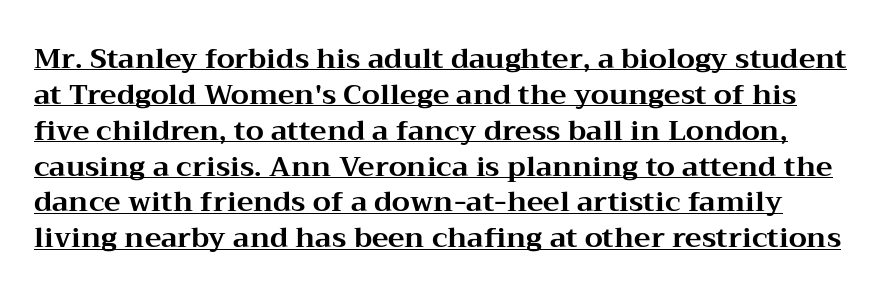
{"serif": "yes", "italic": "no", "bold": "yes", "weight": "bold", "width": "wide", "stroke_contrast": "medium", "x_height": "medium", "monospaced": "no", "underline": "yes", "line_spacing": "normal", "line_spacing_ratio": 1.28, "letter_spacing": "normal", "letter_spacing_em": 0.0, "glyph_px": 28}
